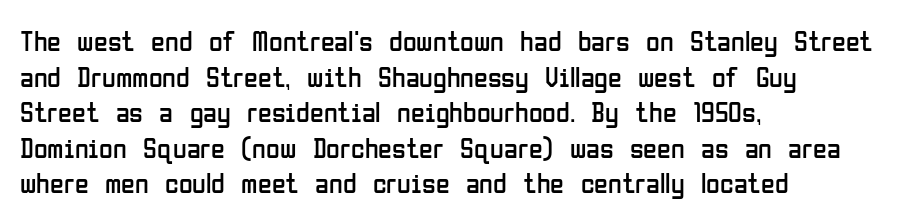
The image shows 28 px regular-weight, condensed sans-serif type, upright; set left-aligned, normal line spacing (1.27x), normal letter spacing, not underlined; low stroke contrast and a medium x-height.
